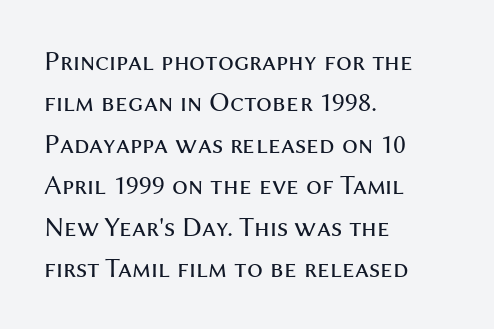
{"serif": "no", "italic": "no", "bold": "no", "weight": "regular", "width": "normal", "stroke_contrast": "medium", "x_height": "medium", "monospaced": "no", "underline": "no", "align": "left", "line_spacing": "normal", "line_spacing_ratio": 1.48, "letter_spacing": "normal", "letter_spacing_em": 0.0, "glyph_px": 28}
